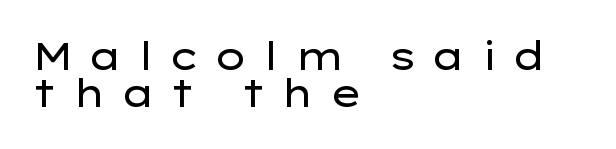
Q: Is the text bold? A: No.
Q: Is the text italic (slanted)? A: No, it is upright.
Q: Is the typeface a serif or a sans-serif typeface? A: Sans-serif.
Q: Is the text underlined? A: No.
Q: How is the paragraph aligned? A: Left-aligned.
Q: Is the spacing between letters normal or unusually wide? A: Unusually wide.
Q: Is the spacing between lines tight, normal or loose? A: Tight.
Q: Width (condensed, normal, or wide)? A: Wide.
Q: Stroke contrast? A: Low.
Q: x-height? A: Medium.
Q: Monospaced? A: No.
